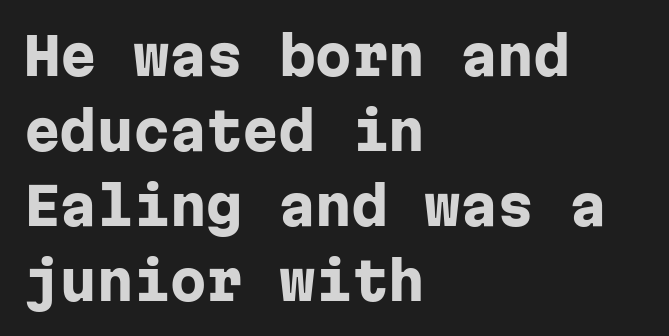
Q: Is the text bold? A: Yes.
Q: Is the text italic (slanted)? A: No, it is upright.
Q: Is the typeface a serif or a sans-serif typeface? A: Sans-serif.
Q: Is the text underlined? A: No.
Q: How is the paragraph aligned? A: Left-aligned.
Q: Is the spacing between letters normal or unusually wide? A: Normal.
Q: Is the spacing between lines tight, normal or loose? A: Normal.
Q: Width (condensed, normal, or wide)? A: Normal.
Q: Stroke contrast? A: Low.
Q: x-height? A: Medium.
Q: Monospaced? A: Yes.
